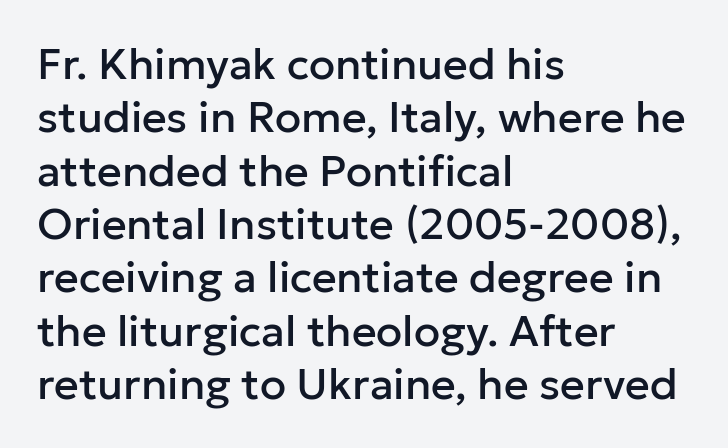
Q: Is the text italic (slanted)? A: No, it is upright.
Q: Is the typeface a serif or a sans-serif typeface? A: Sans-serif.
Q: Is the text underlined? A: No.
Q: How is the paragraph aligned? A: Left-aligned.
Q: Is the spacing between letters normal or unusually wide? A: Normal.
Q: Width (condensed, normal, or wide)? A: Normal.
Q: Stroke contrast? A: Low.
Q: x-height? A: Medium.
Q: Monospaced? A: No.
